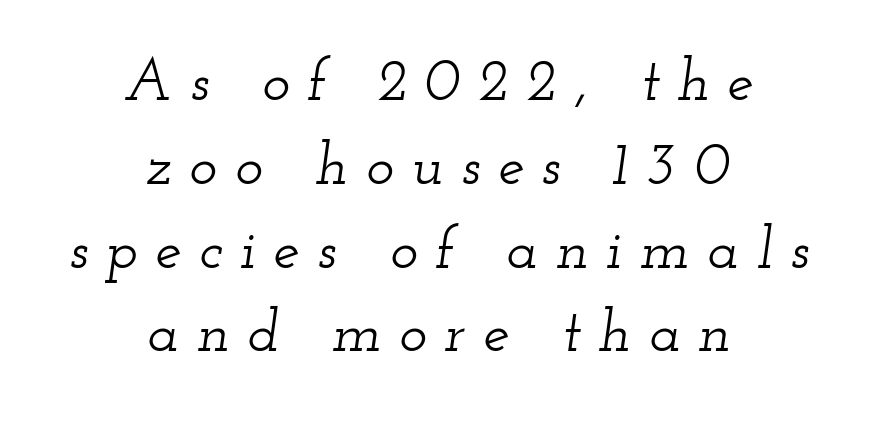
Q: Is the text italic (slanted)? A: Yes, it leans right by about 12 degrees.
Q: Is the typeface a serif or a sans-serif typeface? A: Serif.
Q: Is the text underlined? A: No.
Q: How is the paragraph aligned? A: Centered.
Q: Is the spacing between letters normal or unusually wide? A: Unusually wide.
Q: Is the spacing between lines tight, normal or loose? A: Normal.
Q: Width (condensed, normal, or wide)? A: Wide.
Q: Stroke contrast? A: Low.
Q: x-height? A: Small.
Q: Monospaced? A: No.
